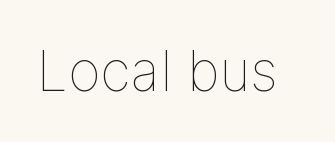
{"italic": "no", "bold": "no", "weight": "thin", "width": "normal", "stroke_contrast": "low", "x_height": "medium", "monospaced": "no", "underline": "no", "letter_spacing": "normal", "letter_spacing_em": 0.0, "glyph_px": 55}
